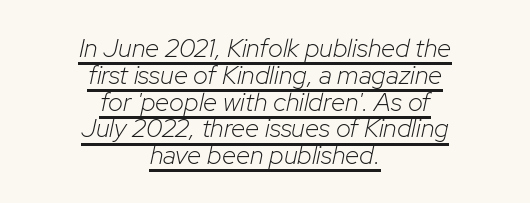
Q: Is the text bold? A: No.
Q: Is the text italic (slanted)? A: Yes, it leans right by about 12 degrees.
Q: Is the text underlined? A: Yes.
Q: How is the paragraph aligned? A: Centered.
Q: Is the spacing between letters normal or unusually wide? A: Normal.
Q: Is the spacing between lines tight, normal or loose? A: Tight.
